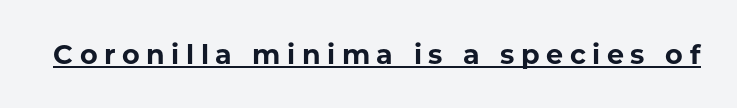
{"italic": "no", "bold": "yes", "underline": "yes", "letter_spacing": "wide", "letter_spacing_em": 0.24, "glyph_px": 27}
